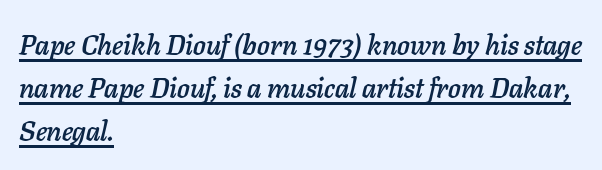
Q: Is the text italic (slanted)? A: Yes, it leans right by about 11 degrees.
Q: Is the text underlined? A: Yes.
Q: How is the paragraph aligned? A: Left-aligned.
Q: Is the spacing between letters normal or unusually wide? A: Normal.
Q: Is the spacing between lines tight, normal or loose? A: Normal.
Q: Width (condensed, normal, or wide)? A: Normal.
Q: Stroke contrast? A: Low.
Q: x-height? A: Medium.
Q: Monospaced? A: No.
